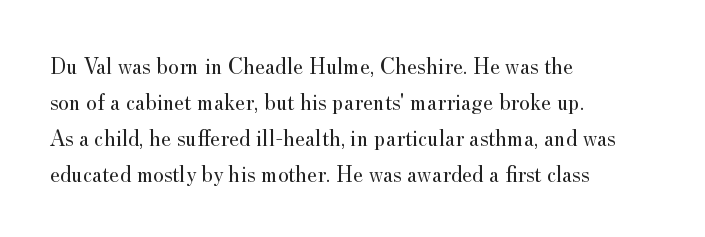
Q: Is the text bold? A: No.
Q: Is the text italic (slanted)? A: No, it is upright.
Q: Is the text underlined? A: No.
Q: How is the paragraph aligned? A: Left-aligned.
Q: Is the spacing between letters normal or unusually wide? A: Normal.
Q: Is the spacing between lines tight, normal or loose? A: Normal.
